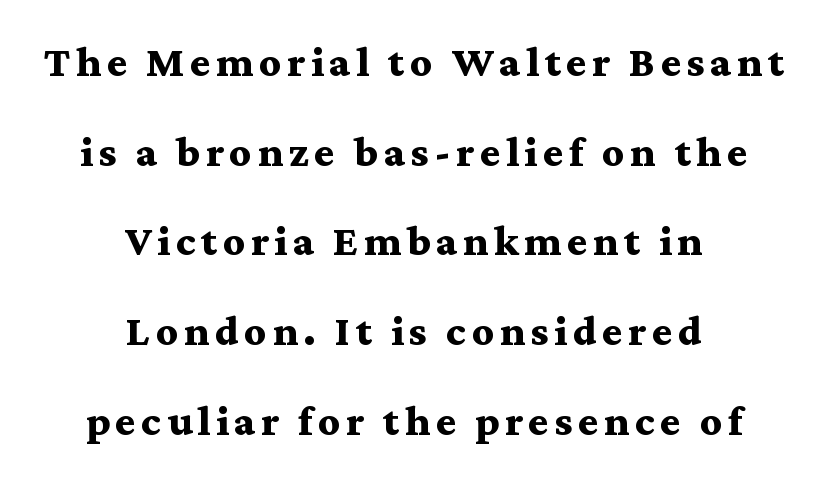
{"serif": "yes", "italic": "no", "bold": "yes", "weight": "semibold", "width": "wide", "stroke_contrast": "medium", "x_height": "medium", "monospaced": "no", "underline": "no", "align": "center", "line_spacing": "normal", "line_spacing_ratio": 1.66, "glyph_px": 54}
